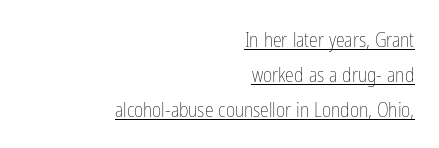
Line endings align vertically; line beginnings do not. Rendered with straight, roman letterforms. The passage shown is underscored from start to finish. Compared with typical body copy, the letter spacing here is the same. Counters stay open thanks to moderate or lighter strokes.
